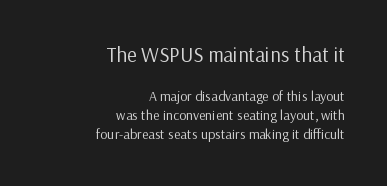
Q: Is the text bold? A: No.
Q: Is the text italic (slanted)? A: No, it is upright.
Q: Is the text underlined? A: No.
Q: How is the paragraph aligned? A: Right-aligned.
Q: Is the spacing between letters normal or unusually wide? A: Normal.
Q: Is the spacing between lines tight, normal or loose? A: Normal.
Q: Which block of text is set in a larger size, the first (top) or the second (bottom)? A: The first (top) one.
